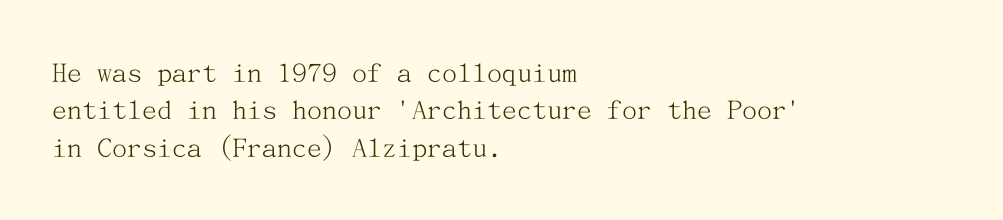
{"serif": "yes", "italic": "no", "bold": "no", "weight": "light", "width": "normal", "stroke_contrast": "medium", "x_height": "medium", "underline": "no", "align": "left", "line_spacing": "normal", "line_spacing_ratio": 1.25, "letter_spacing": "normal", "letter_spacing_em": 0.0, "glyph_px": 30}
